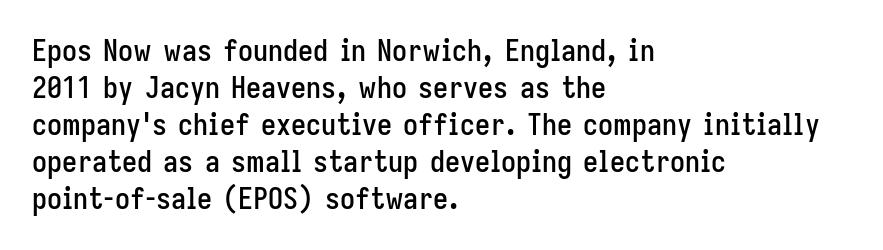
Q: Is the text italic (slanted)? A: No, it is upright.
Q: Is the typeface a serif or a sans-serif typeface? A: Sans-serif.
Q: Is the text underlined? A: No.
Q: How is the paragraph aligned? A: Left-aligned.
Q: Is the spacing between letters normal or unusually wide? A: Normal.
Q: Width (condensed, normal, or wide)? A: Condensed.
Q: Stroke contrast? A: Low.
Q: x-height? A: Medium.
Q: Monospaced? A: No.
